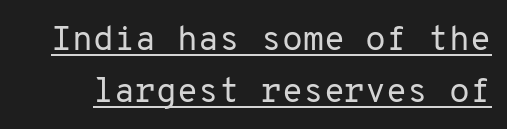
Is this a fixed-width face? Yes — each glyph sits in an identical cell. Characters remain perfectly vertical along every line. Vertically, the passage feels balanced, rows spaced as you'd expect. This reads as an unemphasized weight, regular at the heaviest. Underlining? Definitely there.
